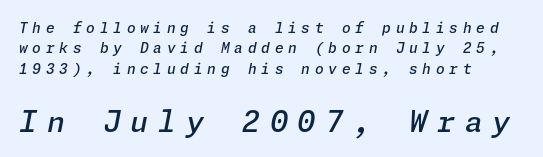
Q: Is the text bold? A: Semi-bold.
Q: Is the text italic (slanted)? A: Yes, it leans right by about 11 degrees.
Q: Is the text underlined? A: No.
Q: How is the paragraph aligned? A: Left-aligned.
Q: Is the spacing between letters normal or unusually wide? A: Unusually wide.
Q: Is the spacing between lines tight, normal or loose? A: Normal.
Q: Which block of text is set in a larger size, the first (top) or the second (bottom)? A: The second (bottom) one.
Q: Width (condensed, normal, or wide)? A: Normal.
Q: Stroke contrast? A: Low.
Q: x-height? A: Medium.
